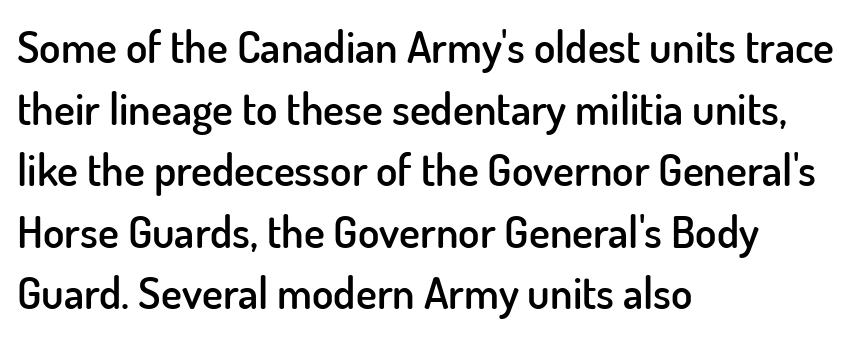
Q: Is the text bold? A: Semi-bold.
Q: Is the text italic (slanted)? A: No, it is upright.
Q: Is the typeface a serif or a sans-serif typeface? A: Sans-serif.
Q: Is the text underlined? A: No.
Q: How is the paragraph aligned? A: Left-aligned.
Q: Is the spacing between letters normal or unusually wide? A: Normal.
Q: Is the spacing between lines tight, normal or loose? A: Normal.
Q: Width (condensed, normal, or wide)? A: Normal.
Q: Stroke contrast? A: Low.
Q: x-height? A: Small.
Q: Monospaced? A: No.
